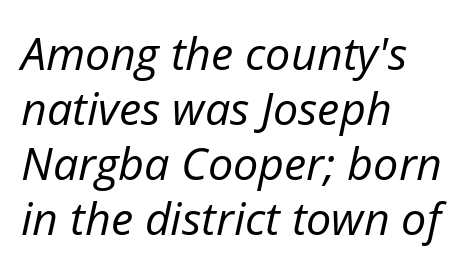
{"italic": "yes", "lean": "right", "slant_degrees": 12, "bold": "no", "weight": "regular", "width": "normal", "stroke_contrast": "low", "x_height": "medium", "monospaced": "no", "underline": "no", "align": "left", "line_spacing_ratio": 1.22, "letter_spacing": "normal", "letter_spacing_em": 0.0, "glyph_px": 45}
